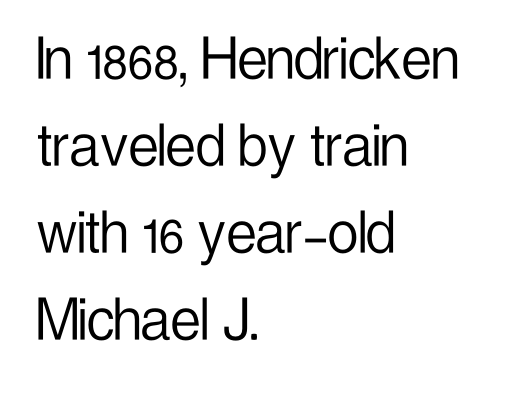
The image shows 68 px light, condensed sans-serif type, upright; set left-aligned, normal line spacing (1.28x), normal letter spacing, not underlined; low stroke contrast and a medium x-height.
